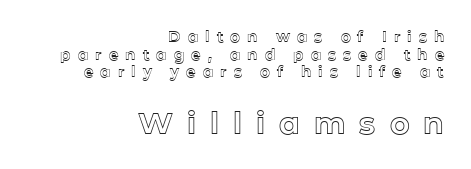
{"italic": "no", "width": "normal", "x_height": "medium", "monospaced": "no", "underline": "no", "align": "right", "line_spacing_ratio": 1.17, "letter_spacing": "wide", "letter_spacing_em": 0.47, "larger_block": "second", "size_ratio": 2.0, "glyph_px": 30}
